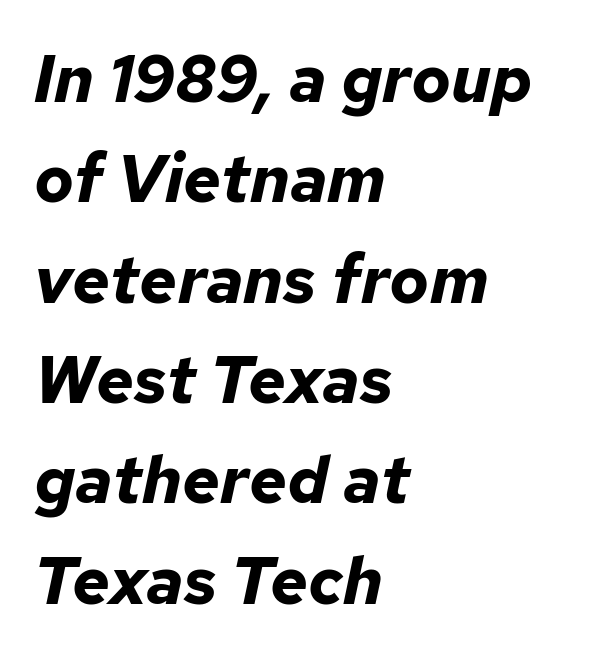
The image shows 66 px bold type, italic (leaning right); set left-aligned, normal line spacing (1.52x), normal letter spacing, not underlined; low stroke contrast and a medium x-height.
